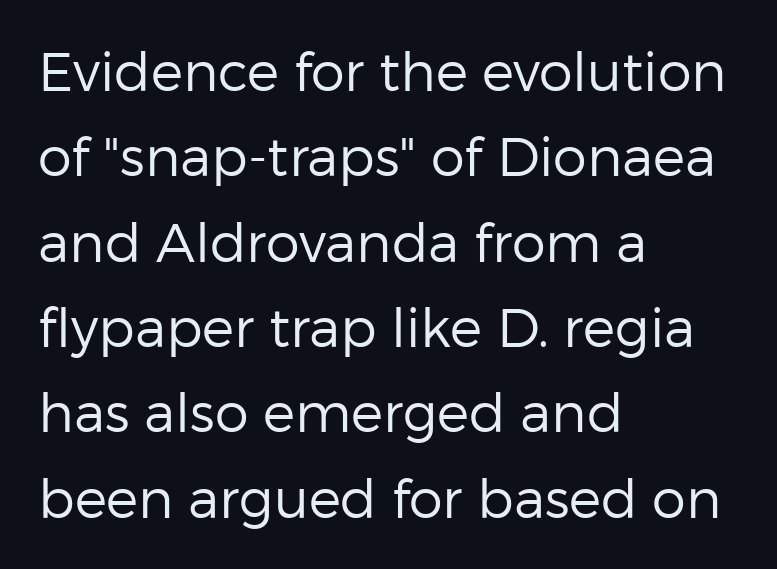
Looks like regular typesetting: each glyph gets only the width it needs. Successive baselines arrive at the customary interval. How are the letters spaced? Ordinarily, with no added tracking. A typesetter would label this face a sans.
